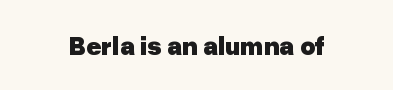
The image shows 26 px bold type, upright; set normal letter spacing, not underlined.
